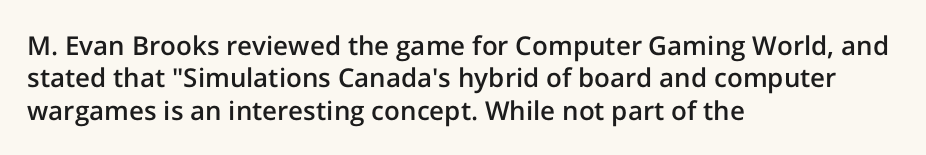
Q: Is the text bold? A: Semi-bold.
Q: Is the text italic (slanted)? A: No, it is upright.
Q: Is the text underlined? A: No.
Q: How is the paragraph aligned? A: Left-aligned.
Q: Is the spacing between letters normal or unusually wide? A: Normal.
Q: Is the spacing between lines tight, normal or loose? A: Normal.
